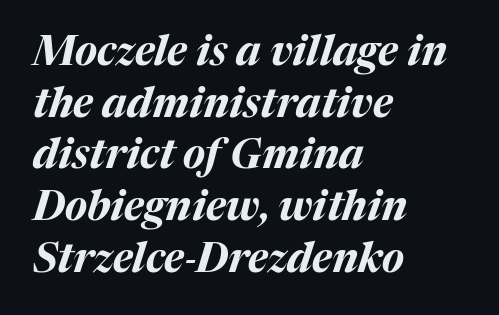
The image shows 41 px bold type, italic (leaning right); set left-aligned, normal line spacing (1.26x), normal letter spacing, not underlined; medium stroke contrast and a medium x-height.
